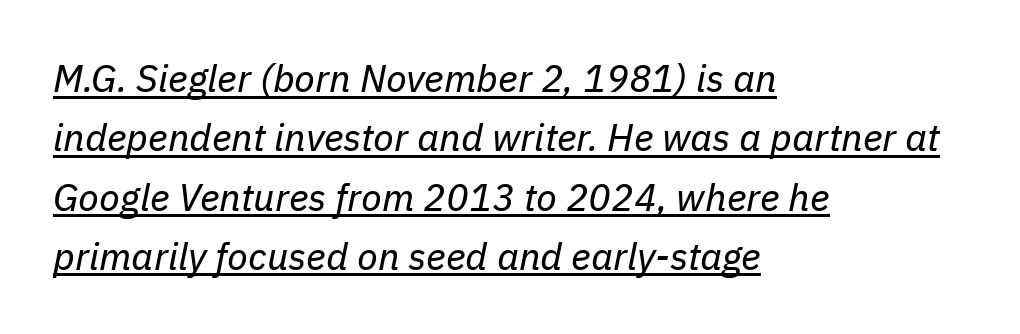
The image shows 38 px regular-weight type, italic (leaning right); set left-aligned, normal line spacing (1.56x), normal letter spacing, underlined; low stroke contrast and a medium x-height.
